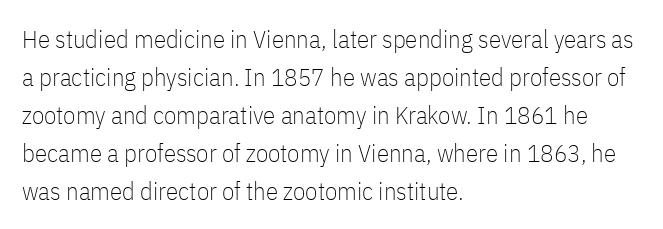
The font's upright variant was chosen for this text. The specimen omits any rule beneath the text block's lines. All the whitespace from short lines collects on the right. Tracking here is standard; glyphs follow each other at the usual distance.
